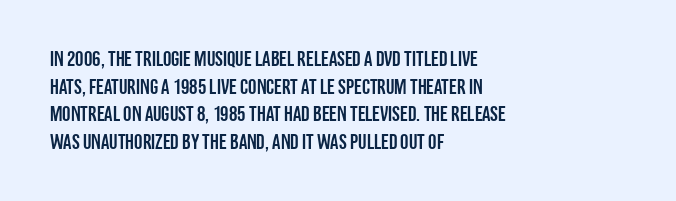
{"italic": "no", "underline": "no", "align": "left", "line_spacing": "normal", "line_spacing_ratio": 1.32, "letter_spacing": "normal", "letter_spacing_em": 0.0, "glyph_px": 21}
